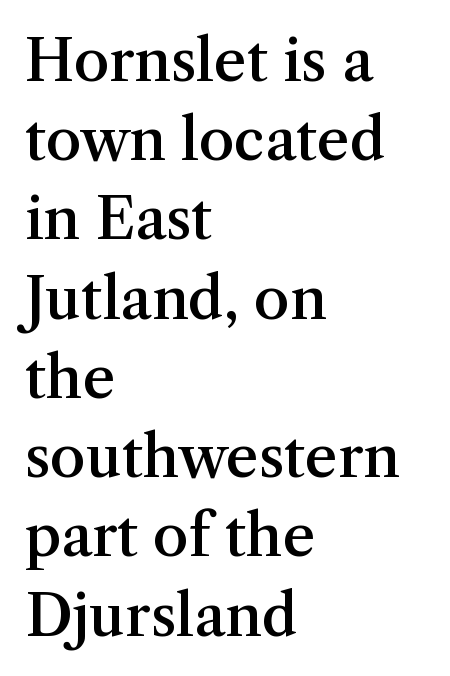
The image shows 57 px semibold serif type, upright; set left-aligned, normal line spacing (1.39x), normal letter spacing, not underlined; medium stroke contrast and a medium x-height.
